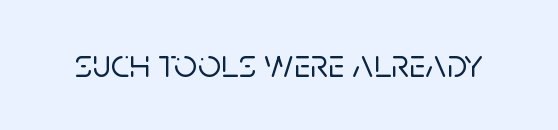
{"serif": "no", "italic": "no", "width": "normal", "stroke_contrast": "low", "x_height": "large", "monospaced": "no", "underline": "no", "letter_spacing": "normal", "letter_spacing_em": 0.0, "glyph_px": 40}
